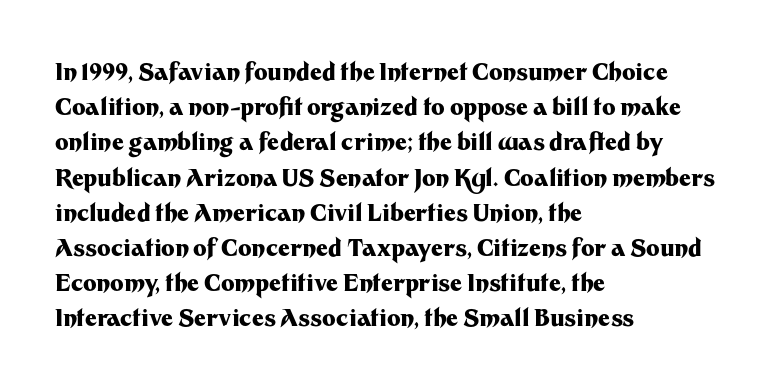
Each new line begins a customary step beneath the previous one. This rendering leaves character spacing at its baseline value. The lettering stays uniformly vertical, giving the passage a roman look. This rendering features lettering with no underline. A student would call this left alignment; a typographer would say flush left, rag right. Is the type bold? Yes — the strokes are clearly thick and heavy.
